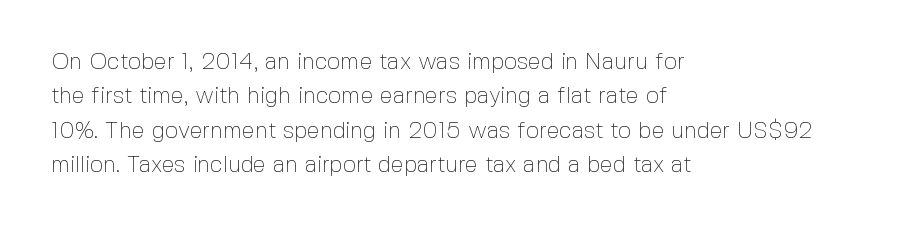
The vertical gap from one line to the next is medium. These lines were composed using upright roman letters. Horizontal alignment here is leftward, the default for most running prose. The gaps between neighbouring characters are ordinary and unremarkable. Weight: regular or lighter.
